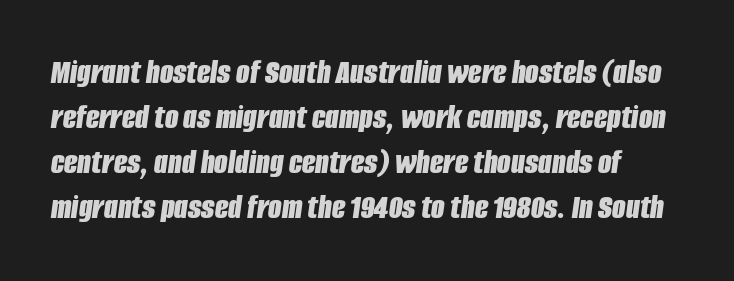
Q: Is the text bold? A: Yes.
Q: Is the text italic (slanted)? A: Yes, it leans right by about 8 degrees.
Q: Is the text underlined? A: No.
Q: Is the spacing between letters normal or unusually wide? A: Normal.
Q: Is the spacing between lines tight, normal or loose? A: Normal.
Q: Width (condensed, normal, or wide)? A: Condensed.
Q: Stroke contrast? A: Low.
Q: x-height? A: Large.
Q: Monospaced? A: No.
